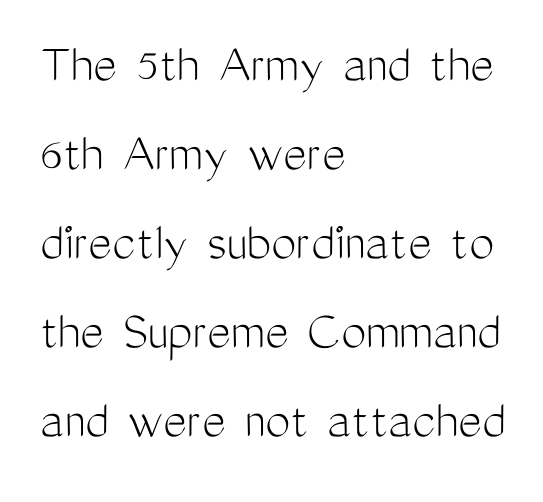
The image shows 56 px light, condensed sans-serif type, upright; set left-aligned, normal line spacing (1.59x), normal letter spacing, not underlined; medium stroke contrast and a medium x-height.
